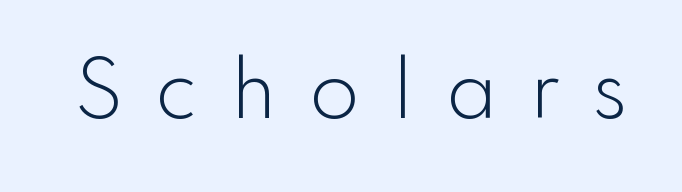
The image shows 80 px light sans-serif type, upright; set unusually wide letter spacing (+0.43 em), not underlined; a small x-height.
